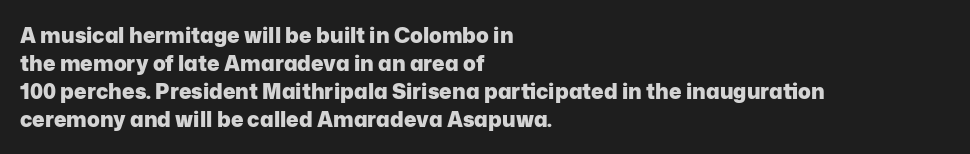
{"italic": "no", "bold": "yes", "underline": "no", "align": "left", "line_spacing": "normal", "line_spacing_ratio": 1.33, "letter_spacing": "normal", "letter_spacing_em": 0.0, "glyph_px": 21}
